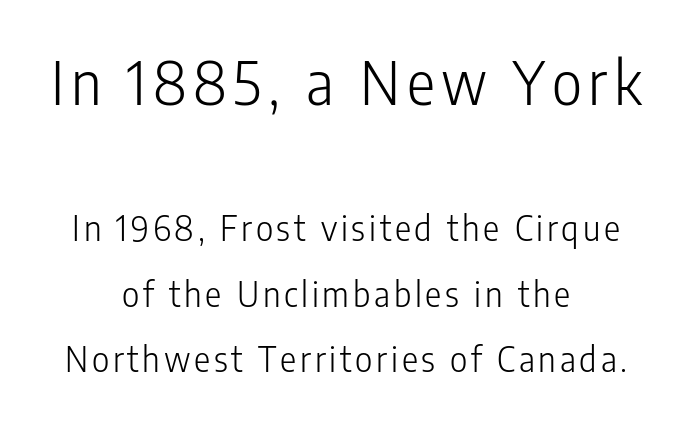
The image shows 59 px light, condensed sans-serif type, upright; set centered, loose line spacing (1.93x), not underlined; the first (top) block is 1.74x larger; low stroke contrast and a medium x-height.
